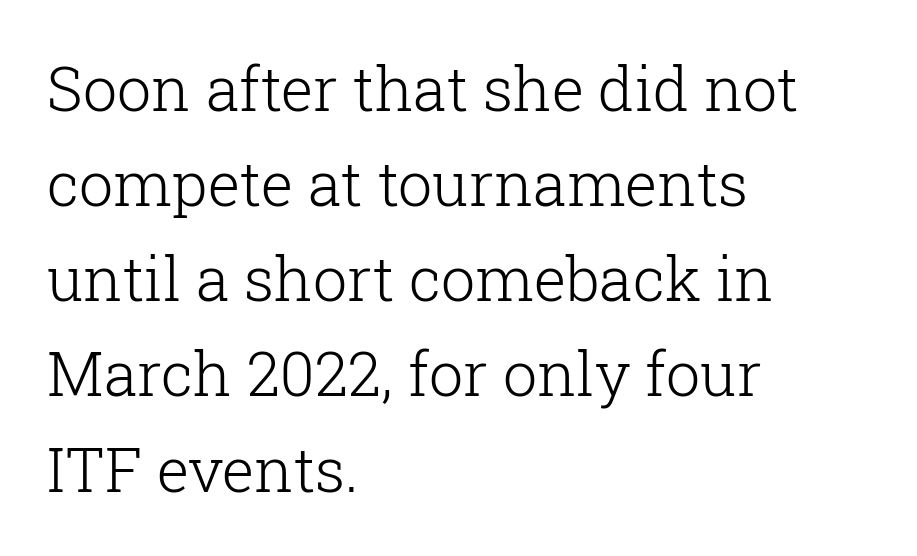
Q: Is the text bold? A: No.
Q: Is the text italic (slanted)? A: No, it is upright.
Q: Is the typeface a serif or a sans-serif typeface? A: Serif.
Q: Is the text underlined? A: No.
Q: How is the paragraph aligned? A: Left-aligned.
Q: Is the spacing between letters normal or unusually wide? A: Normal.
Q: Is the spacing between lines tight, normal or loose? A: Normal.
Q: Width (condensed, normal, or wide)? A: Normal.
Q: Stroke contrast? A: Low.
Q: x-height? A: Medium.
Q: Monospaced? A: No.
